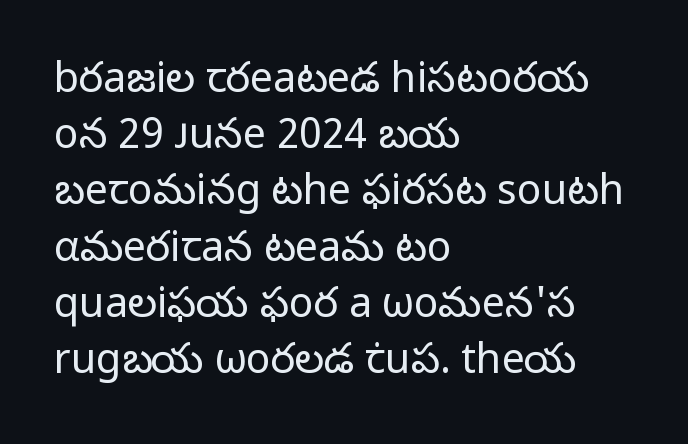
Q: Is the text bold? A: No.
Q: Is the text italic (slanted)? A: No, it is upright.
Q: Is the typeface a serif or a sans-serif typeface? A: Sans-serif.
Q: Is the text underlined? A: No.
Q: How is the paragraph aligned? A: Left-aligned.
Q: Is the spacing between letters normal or unusually wide? A: Normal.
Q: Is the spacing between lines tight, normal or loose? A: Normal.
Q: Width (condensed, normal, or wide)? A: Normal.
Q: Stroke contrast? A: Low.
Q: x-height? A: Medium.
Q: Monospaced? A: No.
